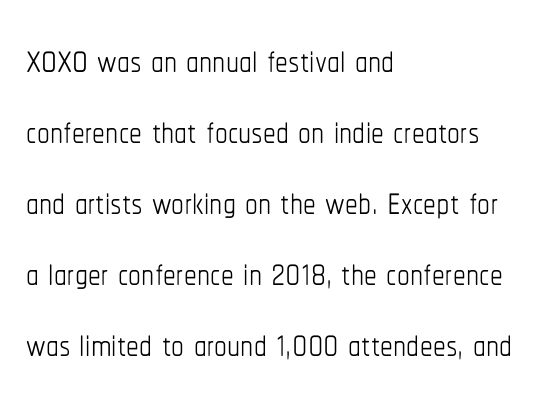
The image shows 51 px thin, condensed type, upright; set left-aligned, normal line spacing (1.39x), normal letter spacing, not underlined; low stroke contrast and a medium x-height.
